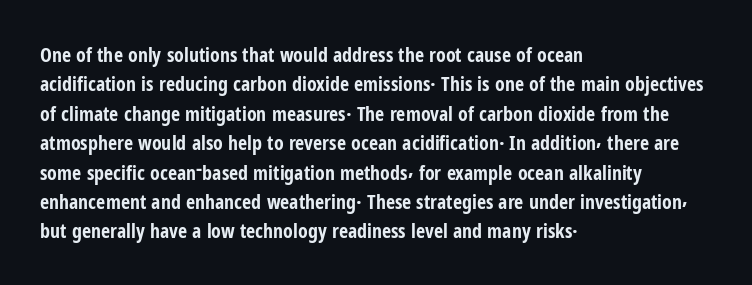
{"italic": "no", "bold": "yes", "underline": "no", "align": "left", "line_spacing": "normal", "line_spacing_ratio": 1.47, "letter_spacing": "normal", "letter_spacing_em": 0.0, "glyph_px": 20}
